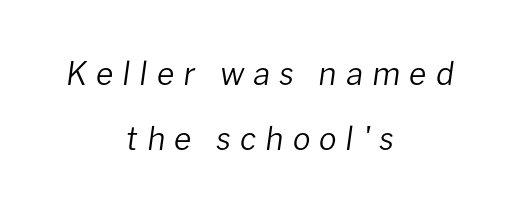
These glyphs show unthickened strokes, regular width or finer. Words appear elongated and porous because spacing is wide. These lines are rendered in a variable-pitch font. Does the leading feel generous? Absolutely, it's lavish. Leftover space on each line is divided equally before and after the words.
